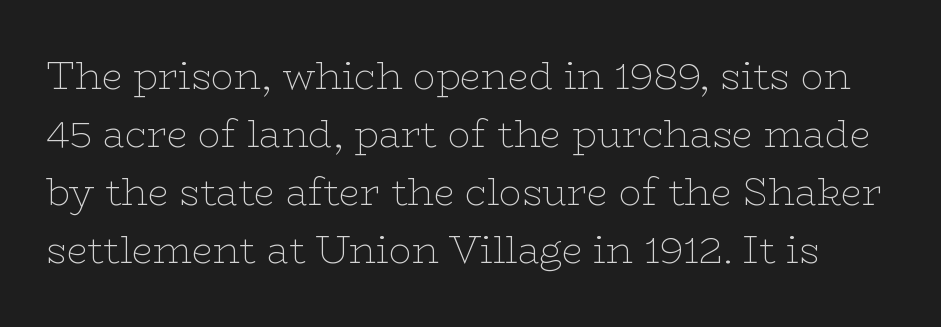
The font family rendered here belongs to the serif group. Weight: in the light-to-regular range. Just letters on the line, the space beneath them empty. The passage shown is typed in a proportional face where columns would drift. The rendering keeps characters at their native spacing. This sample uses an upright cut, with every glyph sitting square on the baseline.
